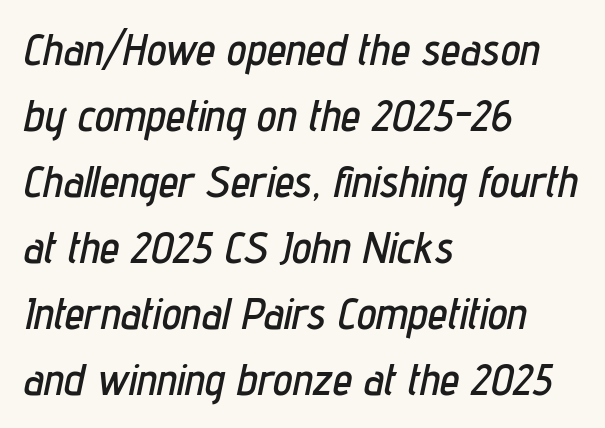
Q: Is the text italic (slanted)? A: Yes, it leans right by about 12 degrees.
Q: Is the text underlined? A: No.
Q: How is the paragraph aligned? A: Left-aligned.
Q: Is the spacing between letters normal or unusually wide? A: Normal.
Q: Is the spacing between lines tight, normal or loose? A: Normal.
Q: Width (condensed, normal, or wide)? A: Condensed.
Q: Stroke contrast? A: Low.
Q: x-height? A: Medium.
Q: Monospaced? A: No.
